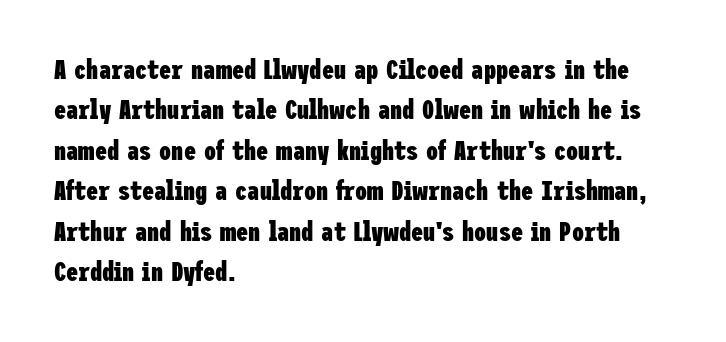
Look at the tracking — it's just the regular setting, nothing added. A classic flush-left, rag-right setting is used for this passage. Lines of text with bare space underneath. The font's upright variant was chosen for this text.
